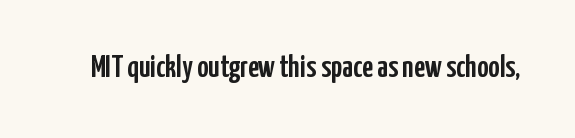
The image shows 31 px condensed sans-serif type, upright; set normal letter spacing, not underlined; low stroke contrast and a medium x-height.
